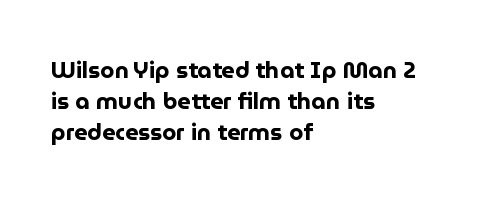
{"italic": "no", "bold": "yes", "underline": "no", "align": "left", "line_spacing": "normal", "line_spacing_ratio": 1.34, "letter_spacing": "normal", "letter_spacing_em": 0.0, "glyph_px": 23}
